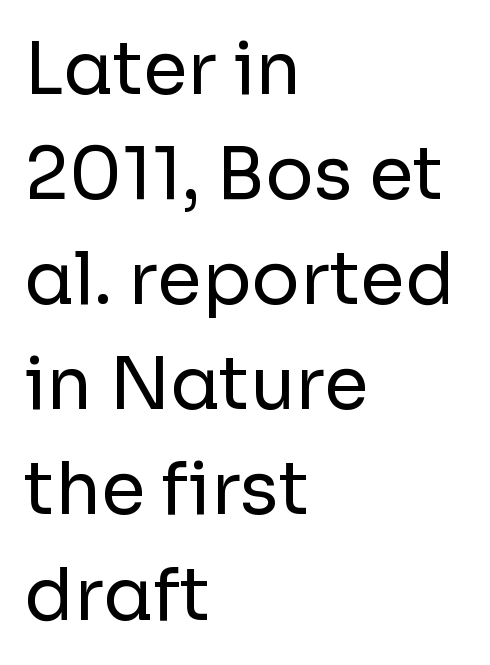
The image shows 72 px regular-weight sans-serif type, upright; set left-aligned, normal line spacing (1.46x), normal letter spacing, not underlined; low stroke contrast and a medium x-height.
